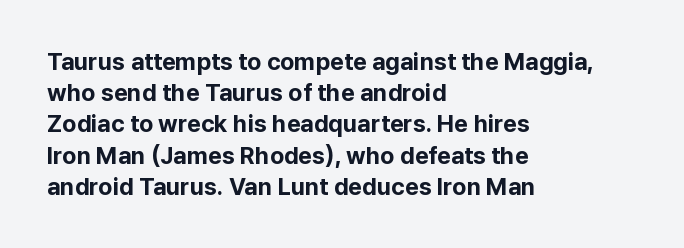
{"italic": "no", "bold": "yes", "underline": "no", "align": "left", "line_spacing": "normal", "line_spacing_ratio": 1.3, "letter_spacing": "normal", "letter_spacing_em": 0.0, "glyph_px": 24}
